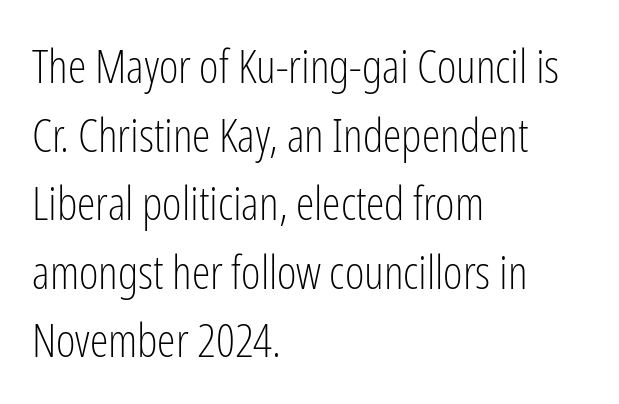
{"serif": "no", "italic": "no", "bold": "no", "weight": "light", "width": "condensed", "stroke_contrast": "low", "x_height": "medium", "monospaced": "no", "underline": "no", "align": "left", "line_spacing": "normal", "line_spacing_ratio": 1.46, "letter_spacing": "normal", "letter_spacing_em": 0.0, "glyph_px": 47}
